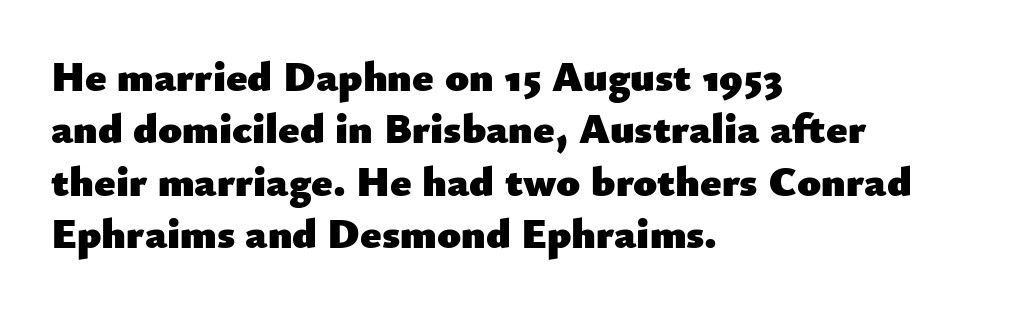
The image shows 43 px heavy sans-serif type, upright; set left-aligned, line spacing 1.22x, normal letter spacing, not underlined; low stroke contrast and a small x-height.
